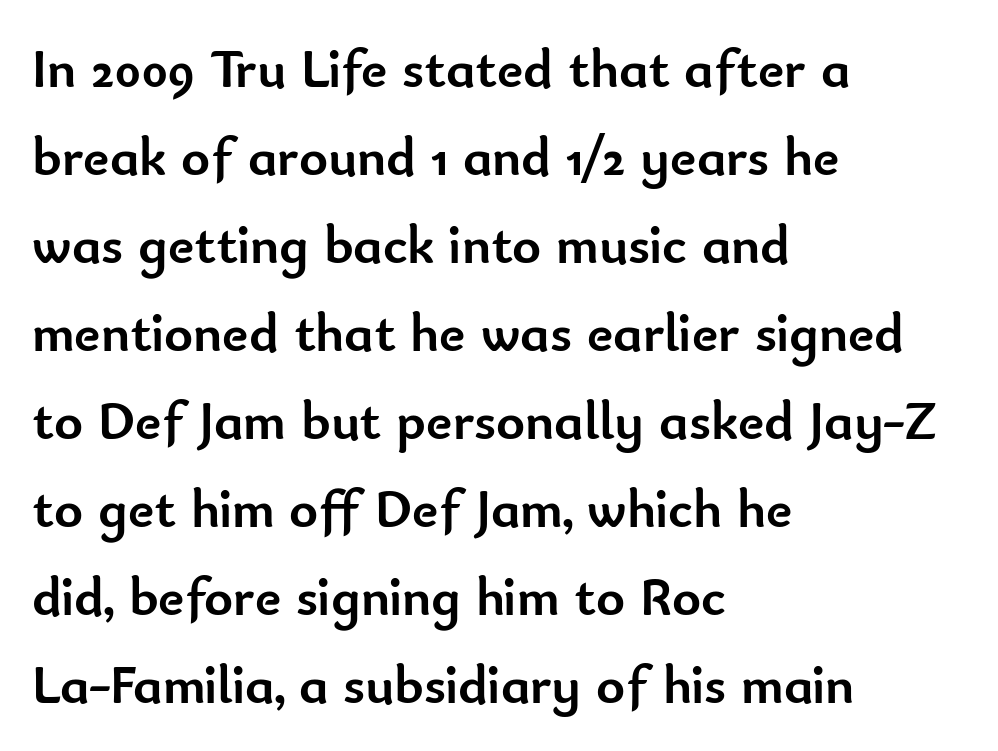
The letters advance in unequal steps, a hallmark of proportional type. Classification — sans serif. Each line starts at the same left margin while the right side varies. Nope, not italic — everything's standing straight. Rows of type keep a routine distance in the vertical direction. The rendering uses a bold face; every stroke is thick and dark.
